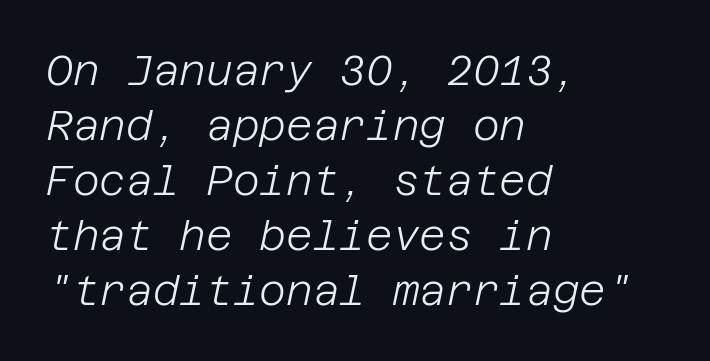
{"italic": "yes", "lean": "right", "slant_degrees": 12, "bold": "no", "weight": "light", "width": "normal", "stroke_contrast": "low", "x_height": "large", "underline": "no", "align": "left", "line_spacing": "normal", "line_spacing_ratio": 1.34, "letter_spacing": "normal", "letter_spacing_em": 0.0, "glyph_px": 41}
